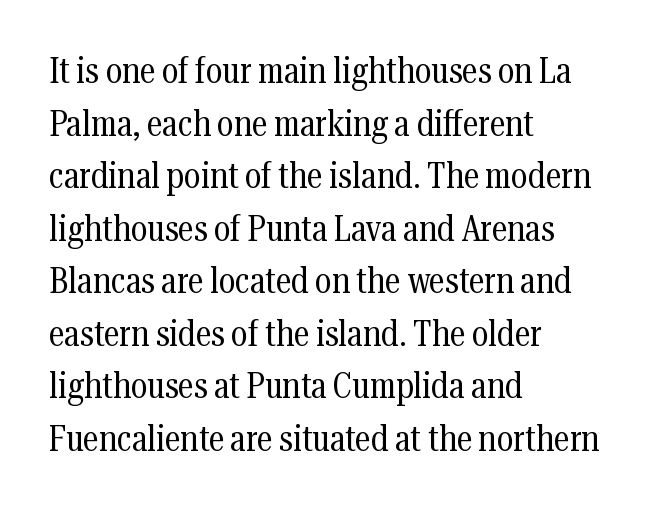
The image shows 36 px regular-weight, condensed serif type, upright; set left-aligned, normal line spacing (1.46x), normal letter spacing, not underlined; medium stroke contrast and a medium x-height.
